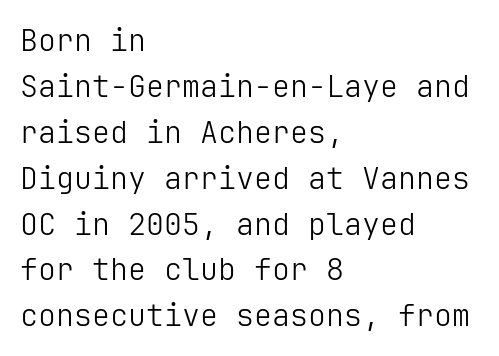
{"serif": "no", "italic": "no", "bold": "no", "weight": "light", "width": "normal", "stroke_contrast": "low", "x_height": "medium", "underline": "no", "align": "left", "line_spacing": "normal", "line_spacing_ratio": 1.53, "letter_spacing": "normal", "letter_spacing_em": 0.0, "glyph_px": 30}
